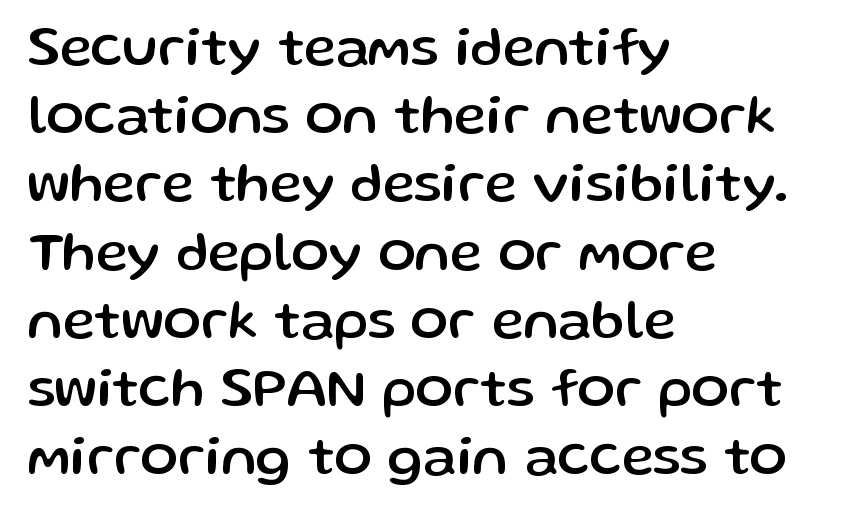
The image shows 55 px sans-serif type, upright; set left-aligned, line spacing 1.24x, normal letter spacing, not underlined; low stroke contrast and a medium x-height.
